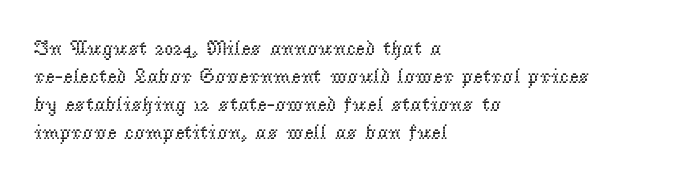
The paragraph has a hard left edge and a soft right edge. Rows of type keep a routine distance in the vertical direction. The letters sit at their default tracking, neither squeezed nor spread. Posture: vertical.
